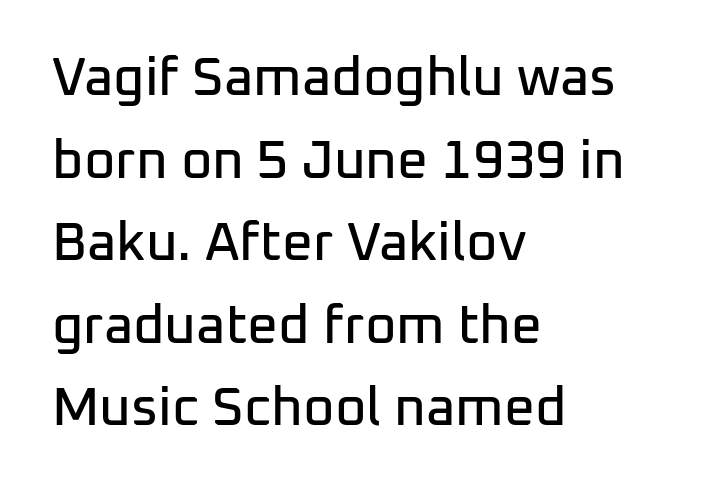
Does the lettering tilt? It doesn't — this is upright. These lines stack with their left ends in a neat column. A typesetter would call this zero additional tracking. Do the characters align in a grid? No, the font is proportional.
